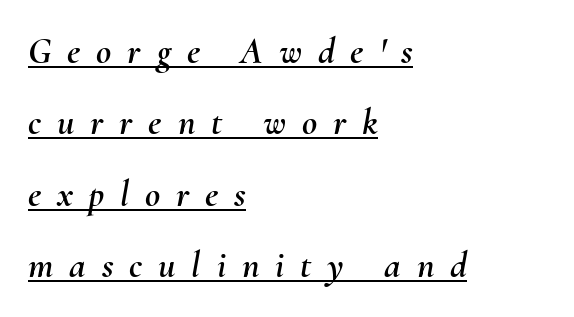
The paragraph shown leans on its left margin. The rendering inserts visible extra space after every character. Every word sits above its own underline. Is the type slanted? Yes — the strokes lean at a clear angle.
